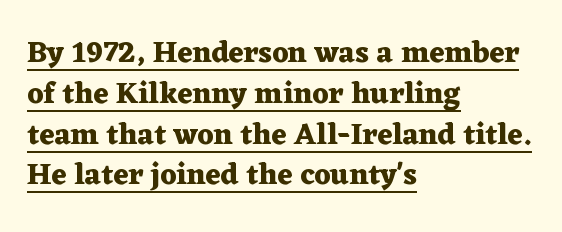
The image shows 30 px heavy, wide serif type, upright; set left-aligned, normal line spacing (1.36x), normal letter spacing, underlined; medium stroke contrast and a medium x-height.
